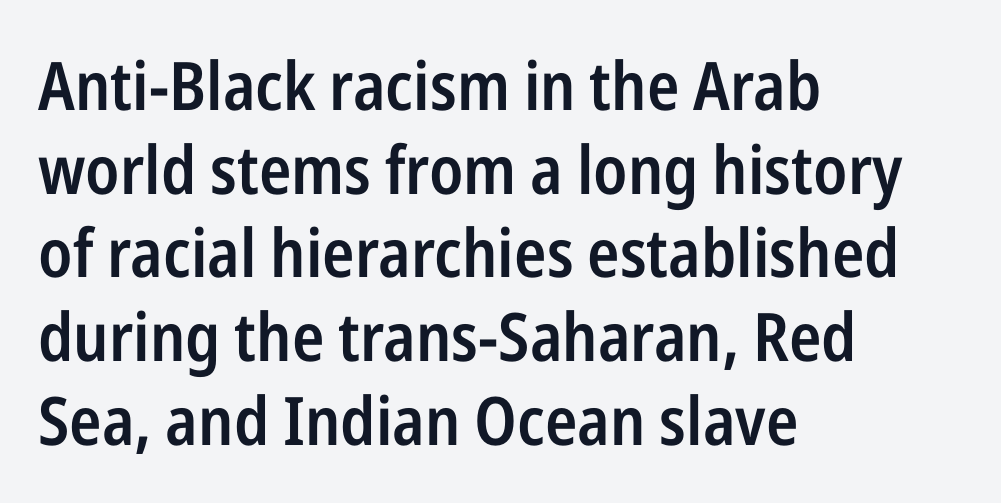
Q: Is the text bold? A: Semi-bold.
Q: Is the text italic (slanted)? A: No, it is upright.
Q: Is the typeface a serif or a sans-serif typeface? A: Sans-serif.
Q: Is the text underlined? A: No.
Q: How is the paragraph aligned? A: Left-aligned.
Q: Is the spacing between letters normal or unusually wide? A: Normal.
Q: Is the spacing between lines tight, normal or loose? A: Normal.
Q: Width (condensed, normal, or wide)? A: Condensed.
Q: Stroke contrast? A: Low.
Q: x-height? A: Medium.
Q: Monospaced? A: No.
